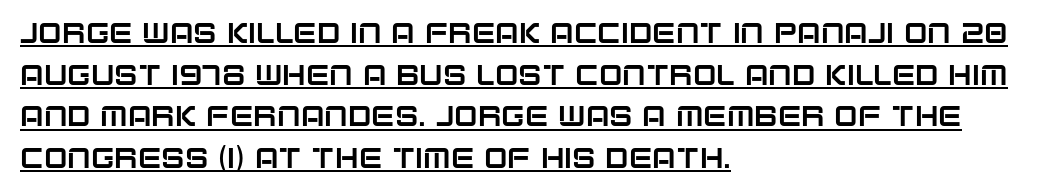
Q: Is the text italic (slanted)? A: No, it is upright.
Q: Is the typeface a serif or a sans-serif typeface? A: Sans-serif.
Q: Is the text underlined? A: Yes.
Q: How is the paragraph aligned? A: Left-aligned.
Q: Is the spacing between letters normal or unusually wide? A: Normal.
Q: Is the spacing between lines tight, normal or loose? A: Normal.
Q: Width (condensed, normal, or wide)? A: Normal.
Q: Stroke contrast? A: Low.
Q: x-height? A: Large.
Q: Monospaced? A: No.
